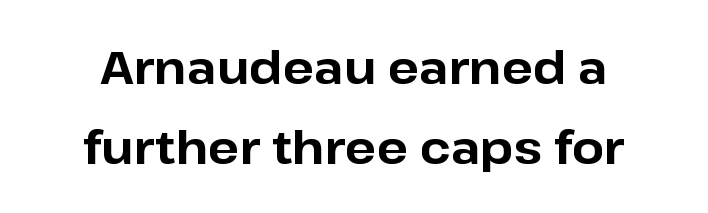
The image shows 46 px bold sans-serif type, upright; set centered, line spacing 1.74x, normal letter spacing, not underlined; low stroke contrast and a medium x-height.
